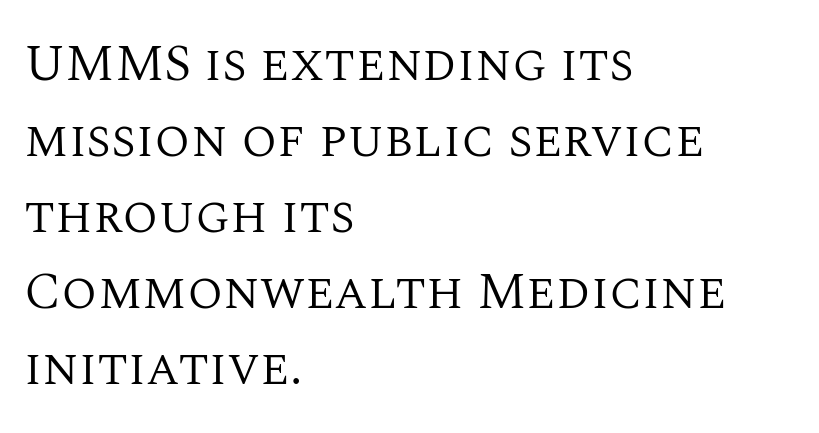
The image shows 52 px regular-weight serif type, upright; set left-aligned, normal line spacing (1.46x), normal letter spacing, not underlined; medium stroke contrast and a large x-height.
